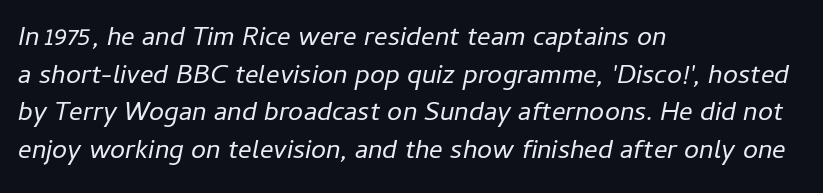
Q: Is the text bold? A: No.
Q: Is the text italic (slanted)? A: Yes, it leans right by about 11 degrees.
Q: Is the text underlined? A: No.
Q: How is the paragraph aligned? A: Left-aligned.
Q: Is the spacing between letters normal or unusually wide? A: Normal.
Q: Is the spacing between lines tight, normal or loose? A: Normal.
